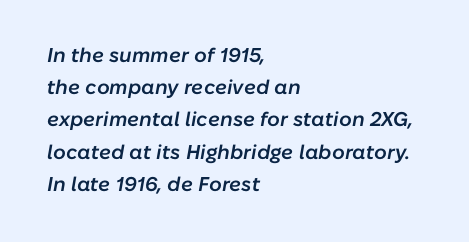
Q: Is the text bold? A: Semi-bold.
Q: Is the text italic (slanted)? A: Yes, it leans right by about 10 degrees.
Q: Is the text underlined? A: No.
Q: How is the paragraph aligned? A: Left-aligned.
Q: Is the spacing between letters normal or unusually wide? A: Normal.
Q: Is the spacing between lines tight, normal or loose? A: Normal.
